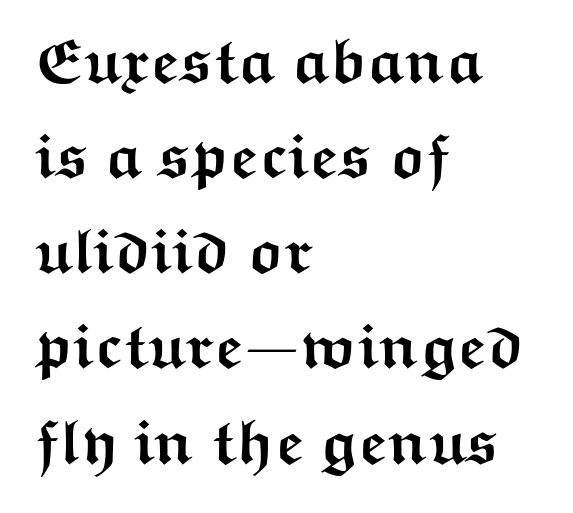
{"serif": "no", "italic": "no", "bold": "yes", "weight": "semibold", "width": "wide", "stroke_contrast": "medium", "x_height": "medium", "monospaced": "no", "underline": "no", "align": "left", "line_spacing": "normal", "line_spacing_ratio": 1.51, "letter_spacing": "normal", "letter_spacing_em": 0.0, "glyph_px": 63}
